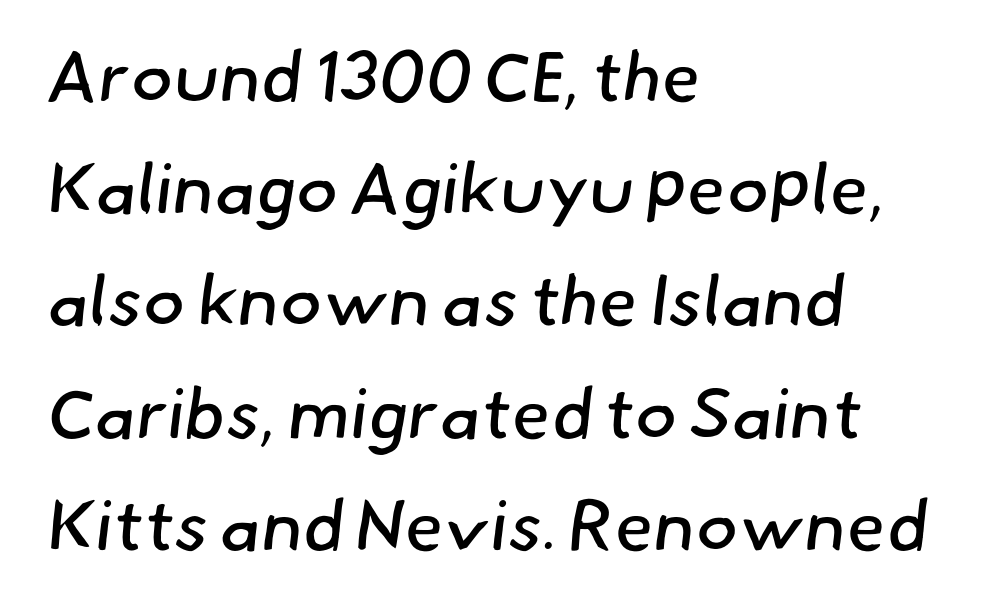
The image shows 71 px regular-weight sans-serif type; set left-aligned, normal line spacing (1.58x), normal letter spacing, not underlined; low stroke contrast and a small x-height.
